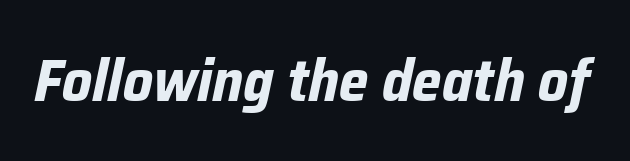
{"italic": "yes", "lean": "right", "slant_degrees": 12, "bold": "yes", "weight": "bold", "width": "normal", "stroke_contrast": "low", "x_height": "medium", "monospaced": "no", "underline": "no", "letter_spacing": "normal", "letter_spacing_em": 0.0, "glyph_px": 59}
